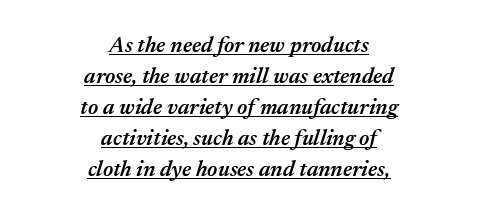
Q: Is the text bold? A: Semi-bold.
Q: Is the text italic (slanted)? A: Yes, it leans right by about 17 degrees.
Q: Is the text underlined? A: Yes.
Q: How is the paragraph aligned? A: Centered.
Q: Is the spacing between letters normal or unusually wide? A: Normal.
Q: Is the spacing between lines tight, normal or loose? A: Normal.
